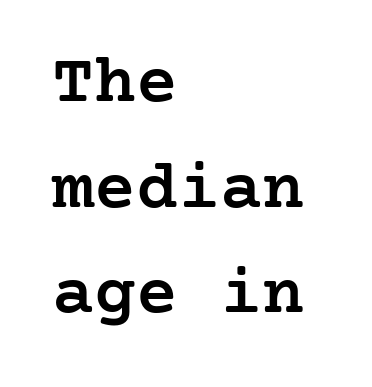
{"serif": "yes", "italic": "no", "bold": "semi", "weight": "semibold", "width": "normal", "stroke_contrast": "low", "x_height": "medium", "underline": "no", "align": "left", "line_spacing": "normal", "line_spacing_ratio": 1.51, "letter_spacing": "normal", "letter_spacing_em": 0.0, "glyph_px": 70}
